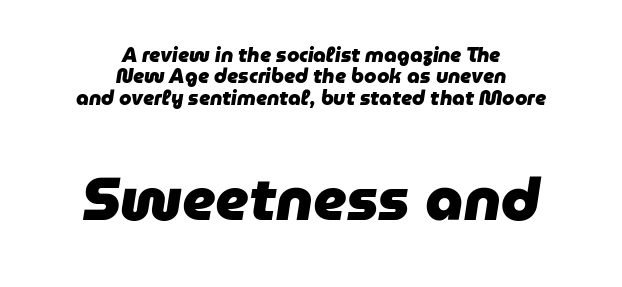
Q: Is the text bold? A: Yes.
Q: Is the text italic (slanted)? A: Yes, it leans right by about 9 degrees.
Q: Is the text underlined? A: No.
Q: How is the paragraph aligned? A: Centered.
Q: Is the spacing between letters normal or unusually wide? A: Normal.
Q: Is the spacing between lines tight, normal or loose? A: Tight.
Q: Which block of text is set in a larger size, the first (top) or the second (bottom)? A: The second (bottom) one.
Q: Width (condensed, normal, or wide)? A: Normal.
Q: Stroke contrast? A: Low.
Q: x-height? A: Medium.
Q: Monospaced? A: No.
